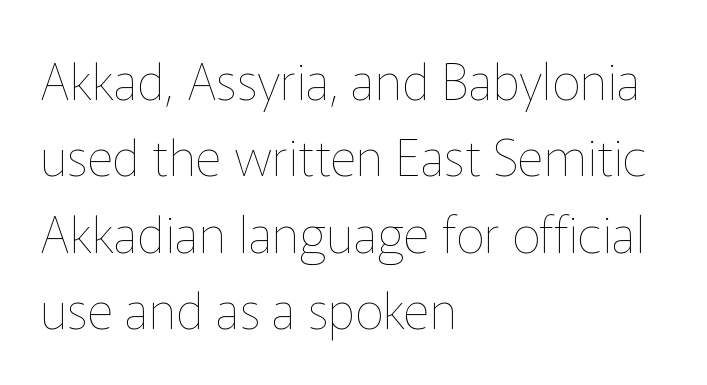
Q: Is the text bold? A: No.
Q: Is the text italic (slanted)? A: No, it is upright.
Q: Is the text underlined? A: No.
Q: How is the paragraph aligned? A: Left-aligned.
Q: Is the spacing between letters normal or unusually wide? A: Normal.
Q: Is the spacing between lines tight, normal or loose? A: Normal.
Q: Width (condensed, normal, or wide)? A: Normal.
Q: Stroke contrast? A: Low.
Q: x-height? A: Medium.
Q: Monospaced? A: No.
